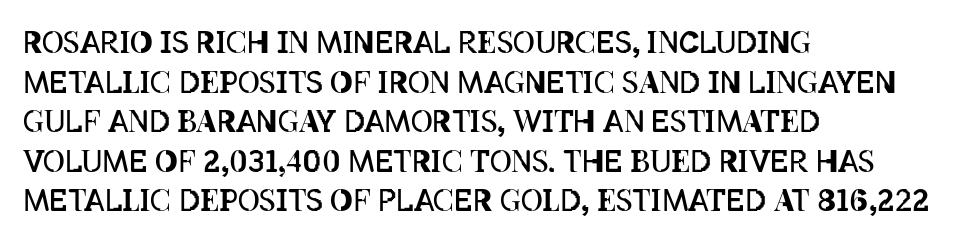
Varying glyph widths throughout — classic text-font behaviour. Every row of glyphs begins at an identical x-position on the left. Designer's note — italics off, roman on. The font sits on the lighter half of the weight spectrum, regular included. Beneath every word, the page is bare. The rows are spaced the way most documents space them.
